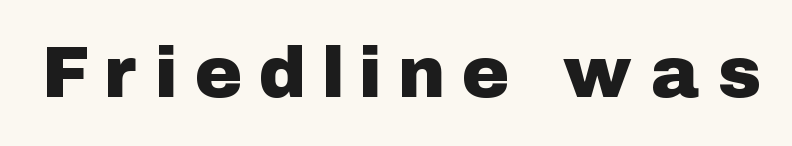
Q: Is the text italic (slanted)? A: No, it is upright.
Q: Is the typeface a serif or a sans-serif typeface? A: Sans-serif.
Q: Is the text underlined? A: No.
Q: Is the spacing between letters normal or unusually wide? A: Unusually wide.
Q: Width (condensed, normal, or wide)? A: Normal.
Q: Stroke contrast? A: Low.
Q: x-height? A: Medium.
Q: Monospaced? A: No.
